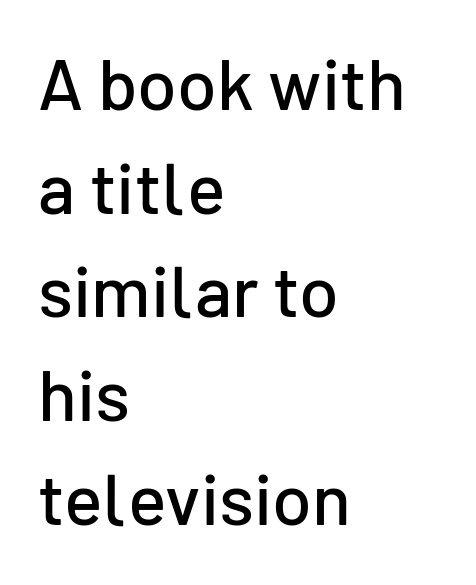
The passage shown is typed in a proportional face where columns would drift. Rendered with straight, roman letterforms. Vertically, the passage feels balanced, rows spaced as you'd expect. Letters rest on an invisible, unmarked baseline. Notice how the passage keeps a crisp vertical edge on the left only.
